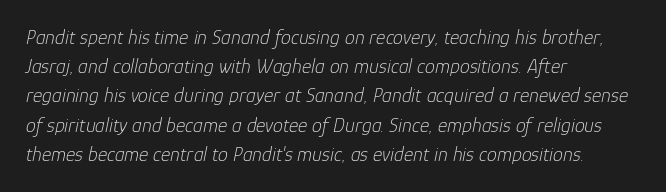
Baseline-to-baseline distance is the conventional proportion of letter height. On a weight scale, this lands at 450 or below. Does extra space separate the letters? No, they use regular spacing. One-word summary of the alignment: left.
